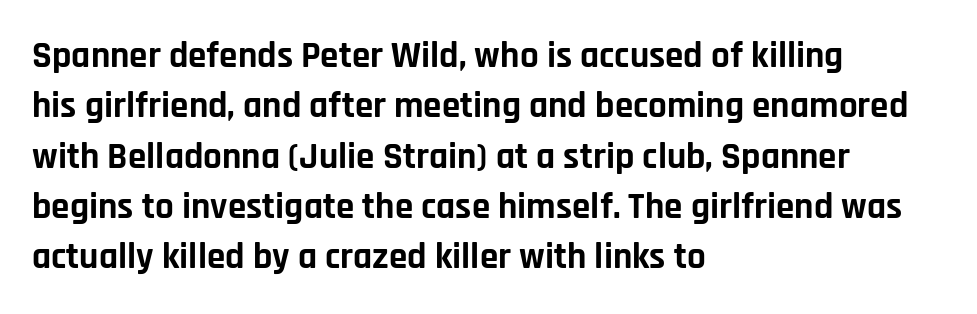
The image shows 37 px bold sans-serif type, upright; set left-aligned, normal line spacing (1.36x), normal letter spacing, not underlined; low stroke contrast and a large x-height.
